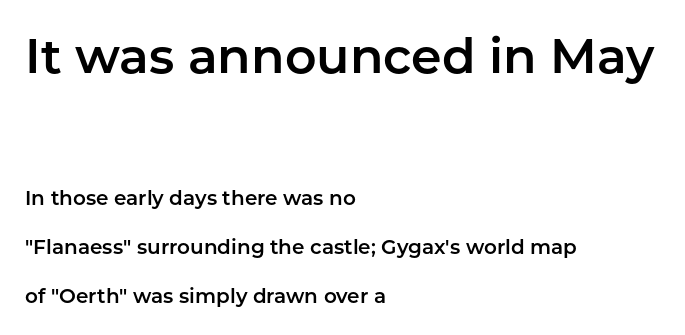
The image shows 49 px sans-serif type, upright; set left-aligned, loose line spacing (2.46x), normal letter spacing, not underlined; the first (top) block is 2.45x larger; low stroke contrast and a medium x-height.
